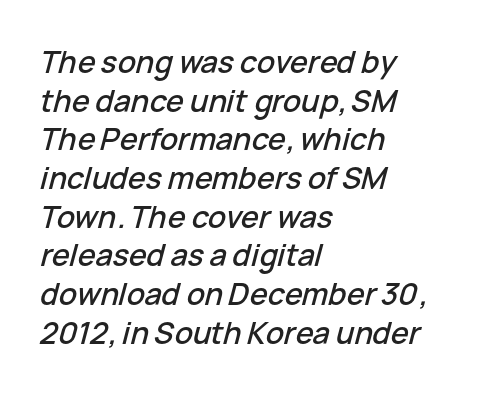
Each line starts at the same left margin while the right side varies. Compared with typical paragraphs, the rows here are spaced about the same. Is the letter spacing exaggerated? No — it looks like the ordinary default. Emphasis-style slanted type is in use. A bare baseline throughout the passage.
